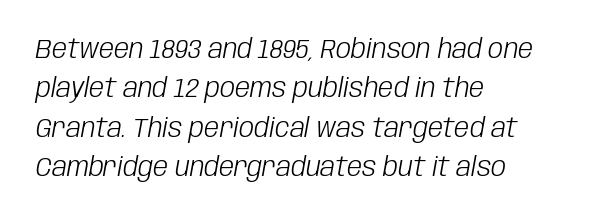
What's the leading like? Ordinary, nothing unusual. Vertical stems look standard width or narrower in stroke. Glyph-to-glyph distance matches everyday printed text. Anything drawn beneath the words? Only blank space. The setting favours the left margin, as ordinary paragraphs usually do.
